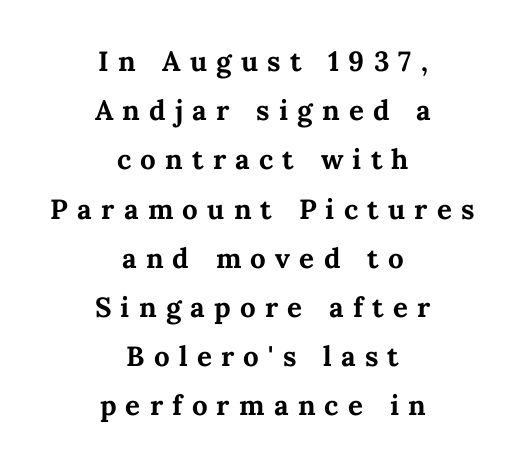
Q: Is the text bold? A: Yes.
Q: Is the text italic (slanted)? A: No, it is upright.
Q: Is the text underlined? A: No.
Q: How is the paragraph aligned? A: Centered.
Q: Is the spacing between letters normal or unusually wide? A: Unusually wide.
Q: Is the spacing between lines tight, normal or loose? A: Normal.
Q: Width (condensed, normal, or wide)? A: Normal.
Q: Stroke contrast? A: Medium.
Q: x-height? A: Medium.
Q: Monospaced? A: No.
